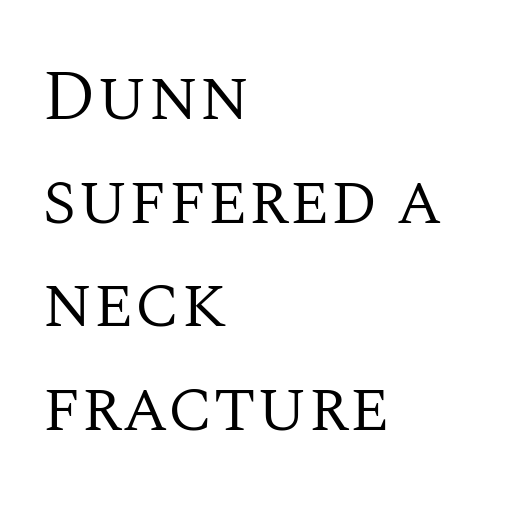
{"serif": "yes", "italic": "no", "bold": "no", "weight": "regular", "width": "normal", "stroke_contrast": "medium", "x_height": "large", "monospaced": "no", "underline": "no", "align": "left", "line_spacing": "normal", "line_spacing_ratio": 1.44, "letter_spacing": "normal", "letter_spacing_em": 0.0, "glyph_px": 72}
